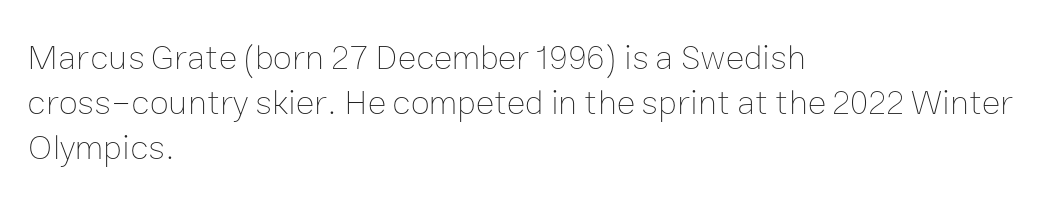
The image shows 35 px thin type, upright; set left-aligned, normal line spacing (1.28x), normal letter spacing, not underlined; low stroke contrast and a medium x-height.
